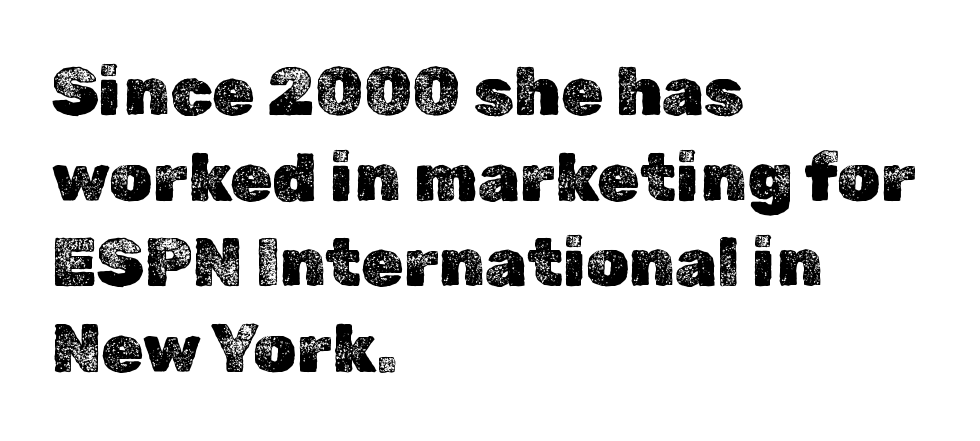
Q: Is the text italic (slanted)? A: No, it is upright.
Q: Is the text underlined? A: No.
Q: How is the paragraph aligned? A: Left-aligned.
Q: Is the spacing between letters normal or unusually wide? A: Normal.
Q: Is the spacing between lines tight, normal or loose? A: Normal.
Q: Width (condensed, normal, or wide)? A: Normal.
Q: x-height? A: Medium.
Q: Monospaced? A: No.
